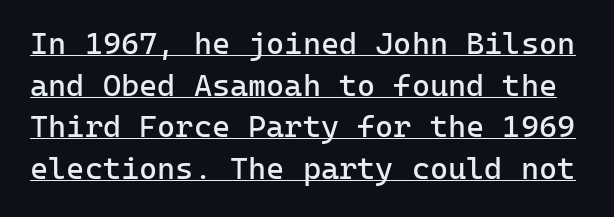
Weight class: somewhere from thin through regular. How are the letters spaced? Ordinarily, with no added tracking. The font family rendered here belongs to the sans-serif group. Rows of type keep a routine distance in the vertical direction.
